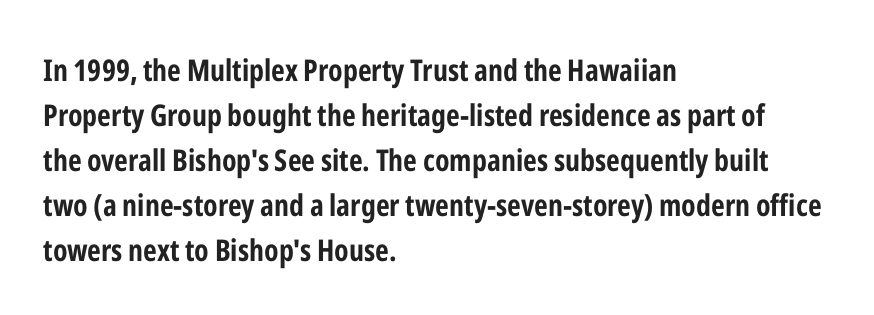
Spacing verdict: proportional, widths tailored to each character. Letters rest on an invisible, unmarked baseline. Nothing sits at the stroke ends, so this counts as sans-serif. Layout note: lines flush left. This rendering leaves character spacing at its baseline value. A dark, heavy texture on the line: the type is bold.
